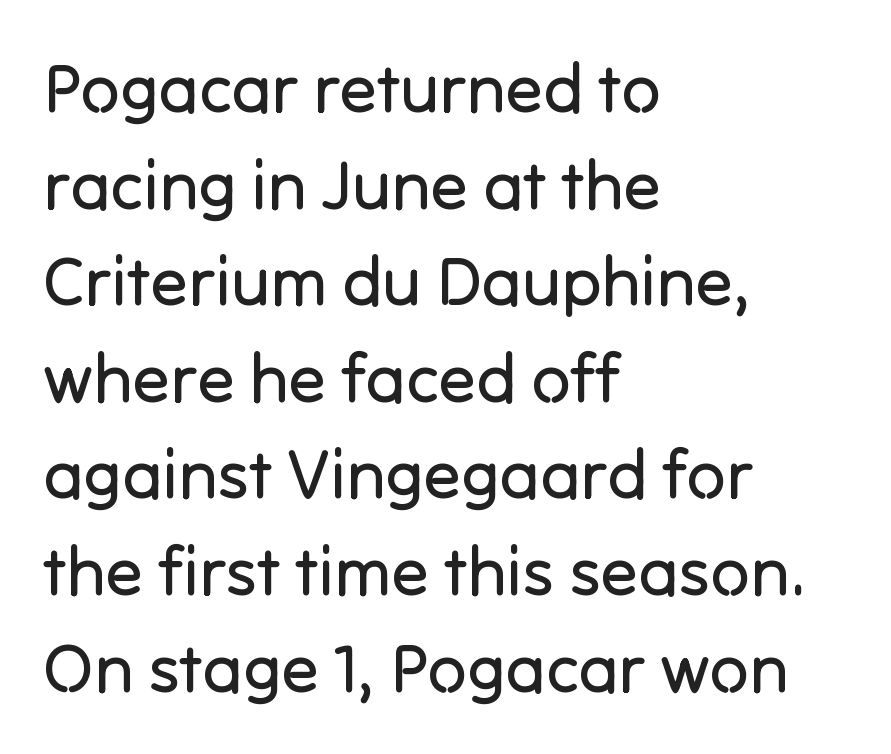
{"serif": "no", "italic": "no", "bold": "no", "weight": "regular", "width": "normal", "stroke_contrast": "low", "x_height": "medium", "monospaced": "no", "underline": "no", "align": "left", "line_spacing": "normal", "line_spacing_ratio": 1.4, "letter_spacing": "normal", "letter_spacing_em": 0.0, "glyph_px": 69}
